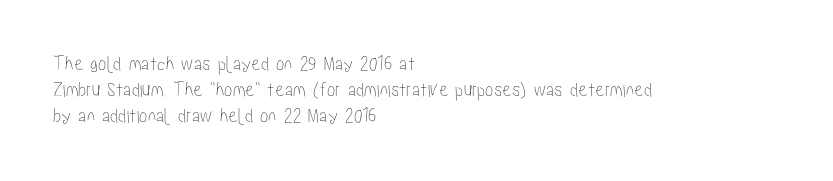
The typesetter chose a ragged-right arrangement here. The type sits square on the baseline with zero lean. There is no visible air inserted between adjacent glyphs. Has an underline been added? It has not.
